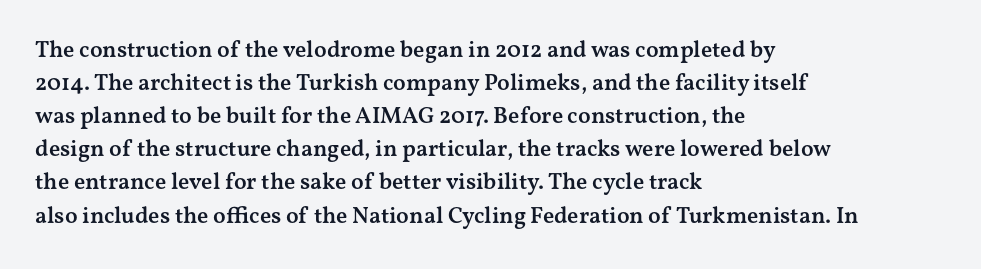
Q: Is the text bold? A: Semi-bold.
Q: Is the text italic (slanted)? A: No, it is upright.
Q: Is the text underlined? A: No.
Q: How is the paragraph aligned? A: Left-aligned.
Q: Is the spacing between letters normal or unusually wide? A: Normal.
Q: Is the spacing between lines tight, normal or loose? A: Normal.
